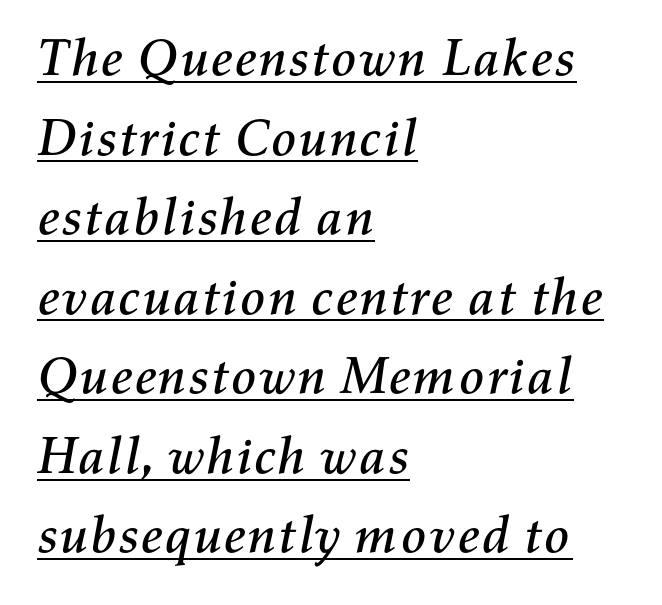
The image shows 52 px text type, italic (leaning right); set left-aligned, normal line spacing (1.53x), normal letter spacing, underlined; medium stroke contrast and a medium x-height.
